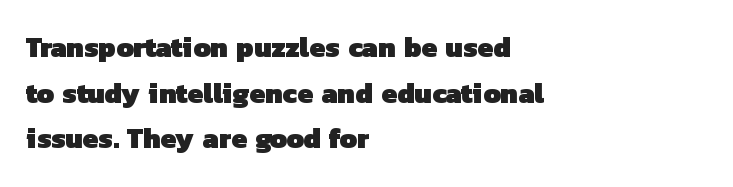
The image shows 28 px heavy sans-serif type; set left-aligned, normal line spacing (1.63x), normal letter spacing, not underlined; low stroke contrast and a medium x-height.
